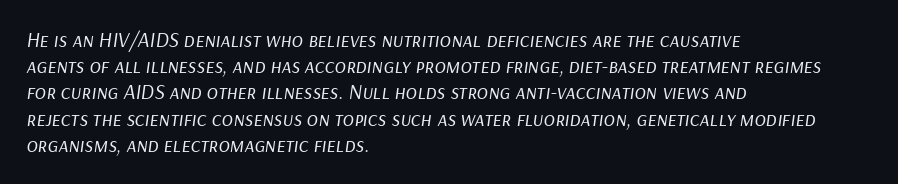
{"italic": "yes", "lean": "right", "slant_degrees": 9, "bold": "no", "underline": "no", "align": "left", "line_spacing": "normal", "line_spacing_ratio": 1.25, "letter_spacing": "normal", "letter_spacing_em": 0.0, "glyph_px": 21}
